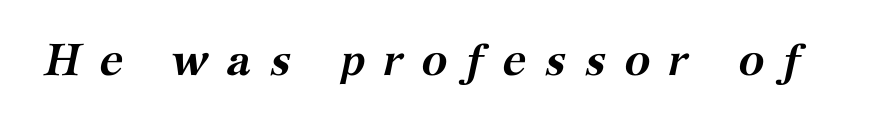
{"serif": "yes", "italic": "yes", "lean": "right", "slant_degrees": 12, "bold": "yes", "weight": "semibold", "width": "normal", "stroke_contrast": "medium", "x_height": "medium", "monospaced": "no", "underline": "no", "letter_spacing": "wide", "letter_spacing_em": 0.4, "glyph_px": 44}
